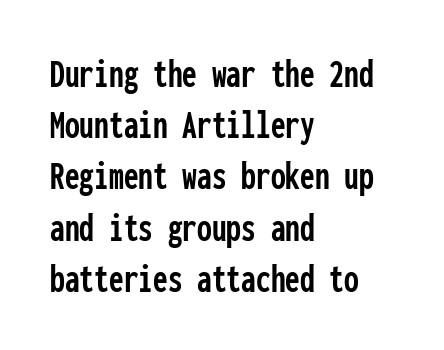
Q: Is the text italic (slanted)? A: No, it is upright.
Q: Is the typeface a serif or a sans-serif typeface? A: Sans-serif.
Q: Is the text underlined? A: No.
Q: How is the paragraph aligned? A: Left-aligned.
Q: Is the spacing between letters normal or unusually wide? A: Normal.
Q: Width (condensed, normal, or wide)? A: Condensed.
Q: Stroke contrast? A: Low.
Q: x-height? A: Medium.
Q: Monospaced? A: Yes.
